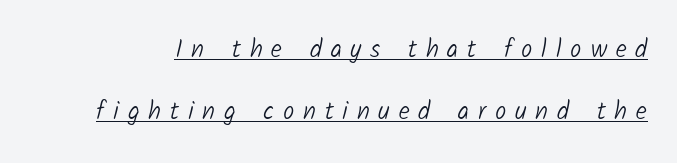
{"bold": "no", "underline": "yes", "line_spacing": "loose", "line_spacing_ratio": 2.47, "letter_spacing": "wide", "letter_spacing_em": 0.35, "glyph_px": 25}
